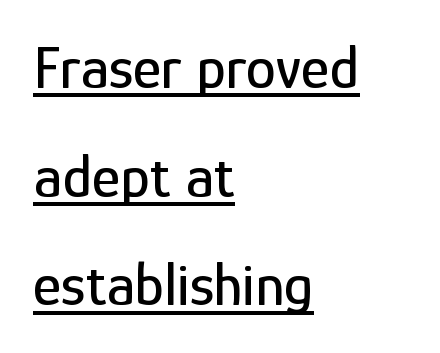
Q: Is the text italic (slanted)? A: No, it is upright.
Q: Is the typeface a serif or a sans-serif typeface? A: Sans-serif.
Q: Is the text underlined? A: Yes.
Q: How is the paragraph aligned? A: Left-aligned.
Q: Is the spacing between letters normal or unusually wide? A: Normal.
Q: Width (condensed, normal, or wide)? A: Condensed.
Q: Stroke contrast? A: Low.
Q: x-height? A: Medium.
Q: Monospaced? A: No.
